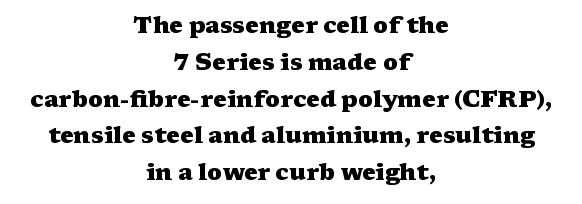
{"italic": "no", "bold": "yes", "underline": "no", "align": "center", "line_spacing": "normal", "line_spacing_ratio": 1.6, "letter_spacing": "normal", "letter_spacing_em": 0.0, "glyph_px": 23}
